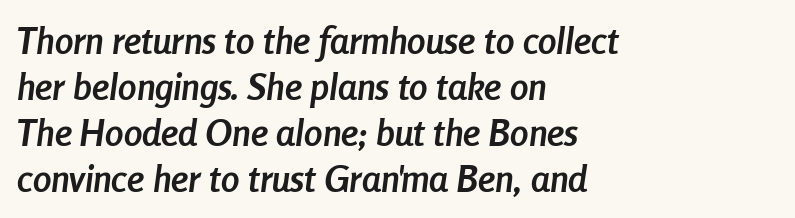
{"italic": "yes", "lean": "right", "slant_degrees": 8, "bold": "yes", "weight": "semibold", "width": "condensed", "stroke_contrast": "low", "x_height": "medium", "monospaced": "no", "underline": "no", "align": "left", "line_spacing_ratio": 1.24, "letter_spacing": "normal", "letter_spacing_em": 0.0, "glyph_px": 37}
